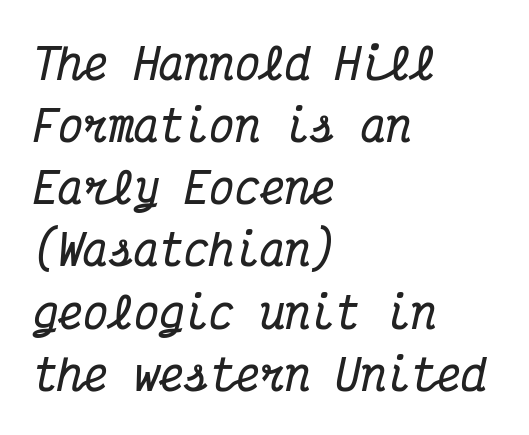
Q: Is the text bold? A: Yes.
Q: Is the text italic (slanted)? A: Yes, it leans right by about 12 degrees.
Q: Is the typeface a serif or a sans-serif typeface? A: Serif.
Q: Is the text underlined? A: No.
Q: How is the paragraph aligned? A: Left-aligned.
Q: Is the spacing between letters normal or unusually wide? A: Normal.
Q: Is the spacing between lines tight, normal or loose? A: Normal.
Q: Width (condensed, normal, or wide)? A: Condensed.
Q: Stroke contrast? A: Medium.
Q: x-height? A: Medium.
Q: Monospaced? A: Yes.
